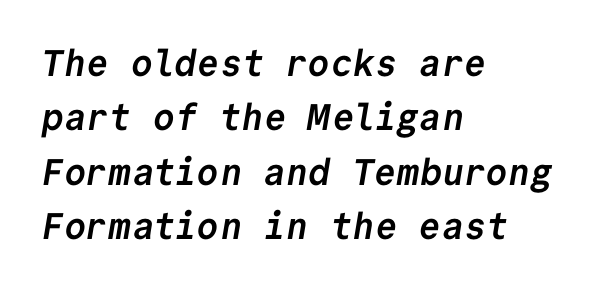
{"serif": "no", "bold": "yes", "weight": "semibold", "width": "normal", "stroke_contrast": "low", "x_height": "medium", "monospaced": "yes", "underline": "no", "align": "left", "line_spacing": "normal", "line_spacing_ratio": 1.47, "letter_spacing": "normal", "letter_spacing_em": 0.0, "glyph_px": 37}
